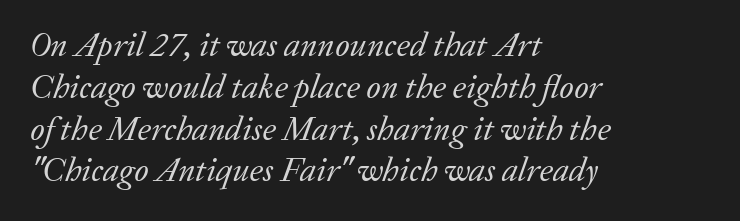
The image shows 34 px regular-weight serif type, italic (leaning right); set left-aligned, line spacing 1.23x, normal letter spacing, not underlined; low stroke contrast and a medium x-height.
